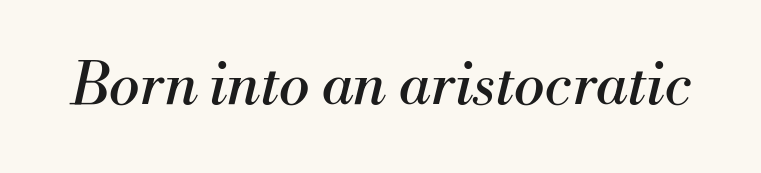
The image shows 58 px regular-weight serif type, italic (leaning right); set normal letter spacing, not underlined; medium stroke contrast and a small x-height.
